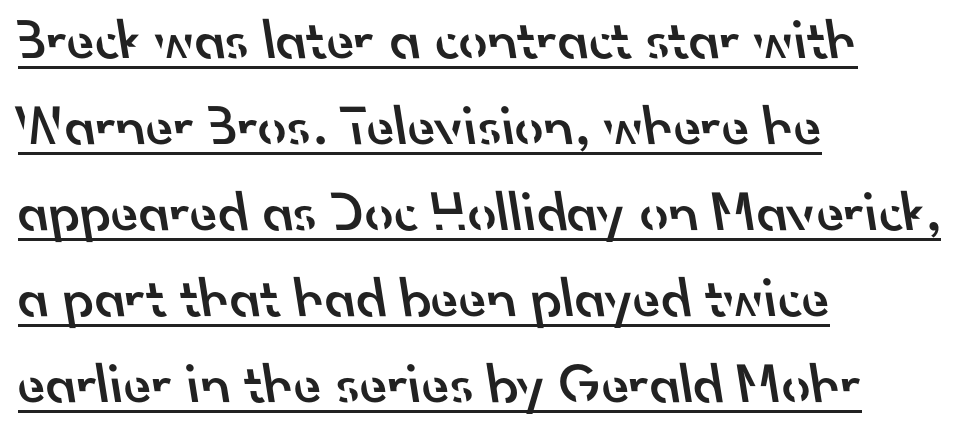
Q: Is the text bold? A: Semi-bold.
Q: Is the typeface a serif or a sans-serif typeface? A: Sans-serif.
Q: Is the text underlined? A: Yes.
Q: How is the paragraph aligned? A: Left-aligned.
Q: Is the spacing between letters normal or unusually wide? A: Normal.
Q: Is the spacing between lines tight, normal or loose? A: Normal.
Q: Width (condensed, normal, or wide)? A: Normal.
Q: Stroke contrast? A: Low.
Q: x-height? A: Small.
Q: Monospaced? A: No.
